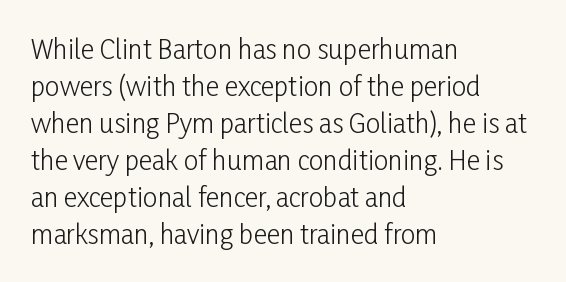
Rule under the text: the space is simply empty. The tracking reads as untouched default to a designer's eye. Compared with a typical body face, this is equally light or lighter still. A student would call this left alignment; a typographer would say flush left, rag right. The rows are spaced the way most documents space them.
